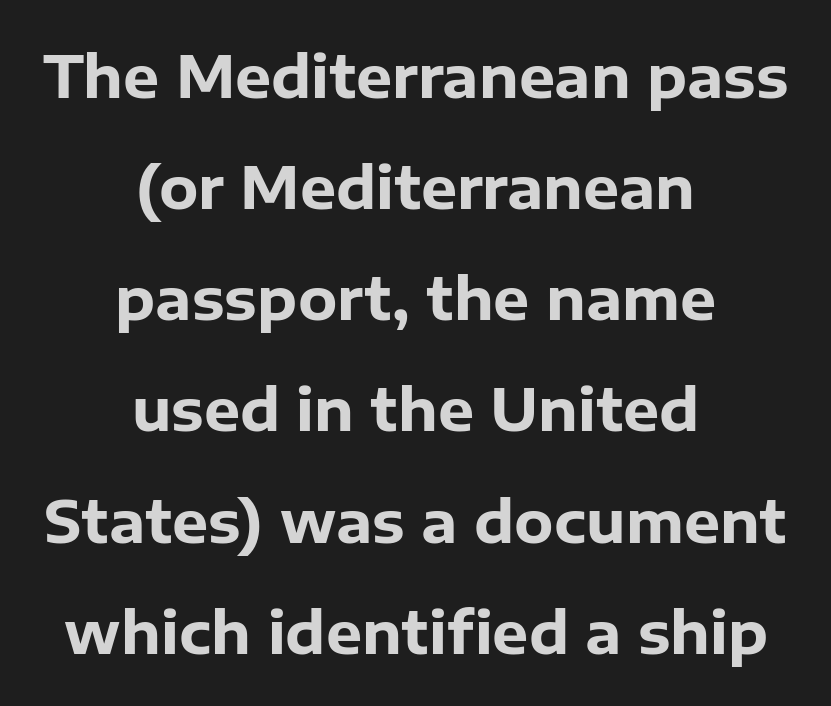
The rendering shows plain stroke endings on the letterforms — a sans-serif design. Strokes here are thick enough to call this a true bold. This sample has the flowing, uneven cadence of proportional lettering. The vertical gap from one line to the next is large. Horizontally, the lines are justified to the midpoint only. Type without underlining.
